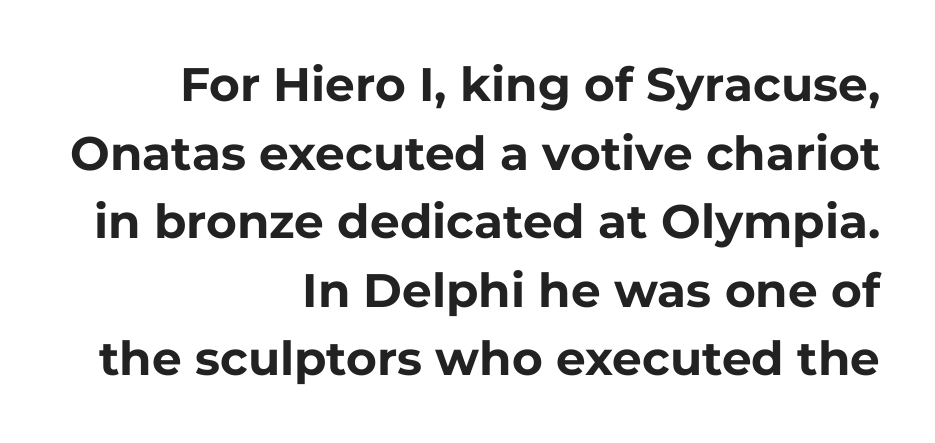
Q: Is the text bold? A: Yes.
Q: Is the text italic (slanted)? A: No, it is upright.
Q: Is the typeface a serif or a sans-serif typeface? A: Sans-serif.
Q: Is the text underlined? A: No.
Q: How is the paragraph aligned? A: Right-aligned.
Q: Is the spacing between letters normal or unusually wide? A: Normal.
Q: Is the spacing between lines tight, normal or loose? A: Normal.
Q: Width (condensed, normal, or wide)? A: Normal.
Q: Stroke contrast? A: Low.
Q: x-height? A: Medium.
Q: Monospaced? A: No.
